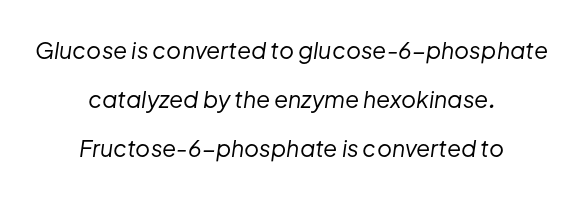
Descender tails drop into unmarked territory. Caption: multi-line text, centered on the measure. What stands out about the letter spacing? Nothing — it is the standard amount. The typesetting does not lean heavy: it is not bold.
